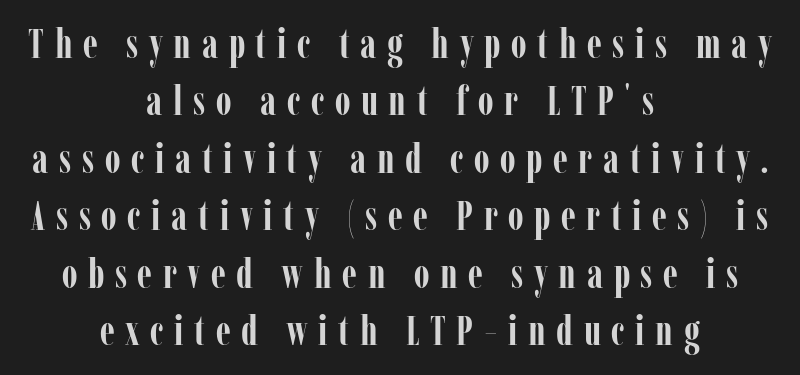
The image shows 41 px semibold, condensed serif type, upright; set centered, normal line spacing (1.4x), unusually wide letter spacing (+0.26 em), not underlined; low stroke contrast and a medium x-height.
